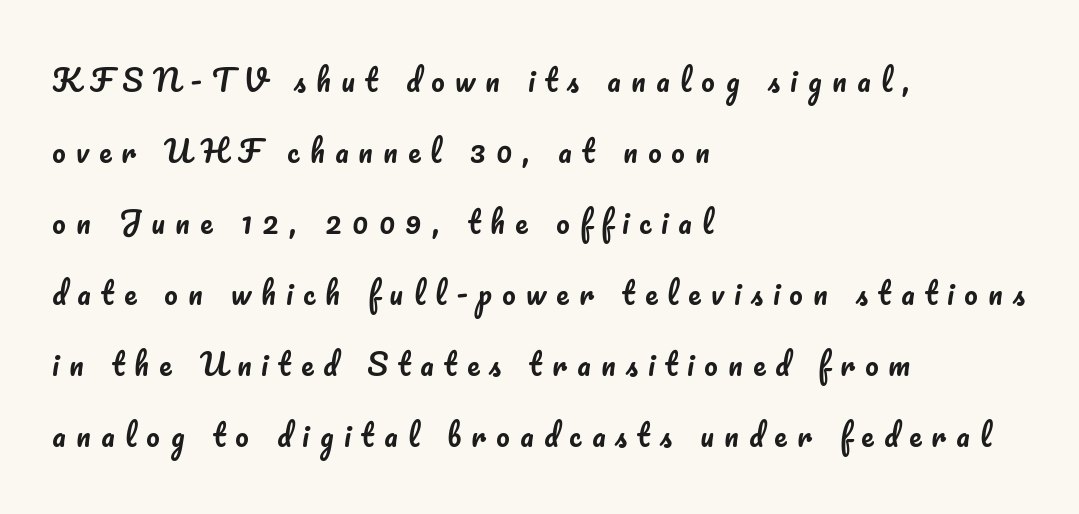
{"width": "normal", "stroke_contrast": "low", "x_height": "small", "monospaced": "no", "underline": "no", "align": "left", "line_spacing": "loose", "line_spacing_ratio": 2.37, "letter_spacing": "wide", "letter_spacing_em": 0.34, "glyph_px": 30}
